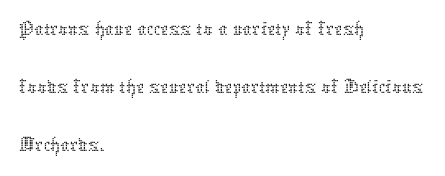
The image shows 46 px thin type, upright; set left-aligned, normal line spacing (1.26x), normal letter spacing, not underlined; low stroke contrast and a medium x-height.
